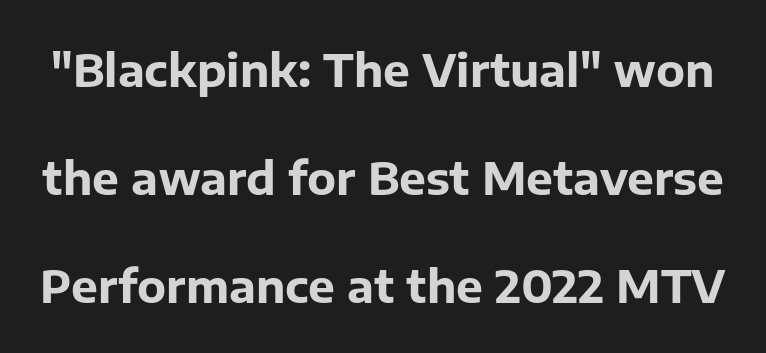
{"serif": "no", "italic": "no", "bold": "yes", "weight": "bold", "width": "normal", "stroke_contrast": "low", "x_height": "medium", "monospaced": "no", "underline": "no", "line_spacing": "loose", "line_spacing_ratio": 2.4, "letter_spacing": "normal", "letter_spacing_em": 0.0, "glyph_px": 45}
